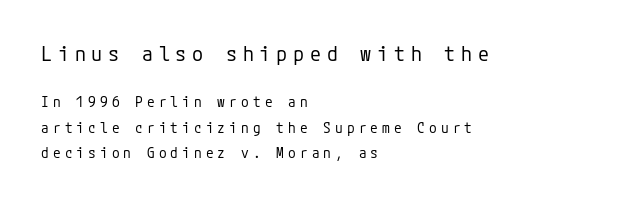
Q: Is the text bold? A: No.
Q: Is the text italic (slanted)? A: No, it is upright.
Q: Is the text underlined? A: No.
Q: How is the paragraph aligned? A: Left-aligned.
Q: Is the spacing between letters normal or unusually wide? A: Unusually wide.
Q: Which block of text is set in a larger size, the first (top) or the second (bottom)? A: The first (top) one.
